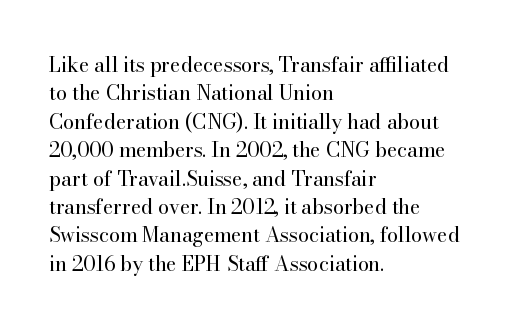
Q: Is the text bold? A: No.
Q: Is the text italic (slanted)? A: No, it is upright.
Q: Is the text underlined? A: No.
Q: How is the paragraph aligned? A: Left-aligned.
Q: Is the spacing between letters normal or unusually wide? A: Normal.
Q: Is the spacing between lines tight, normal or loose? A: Normal.
